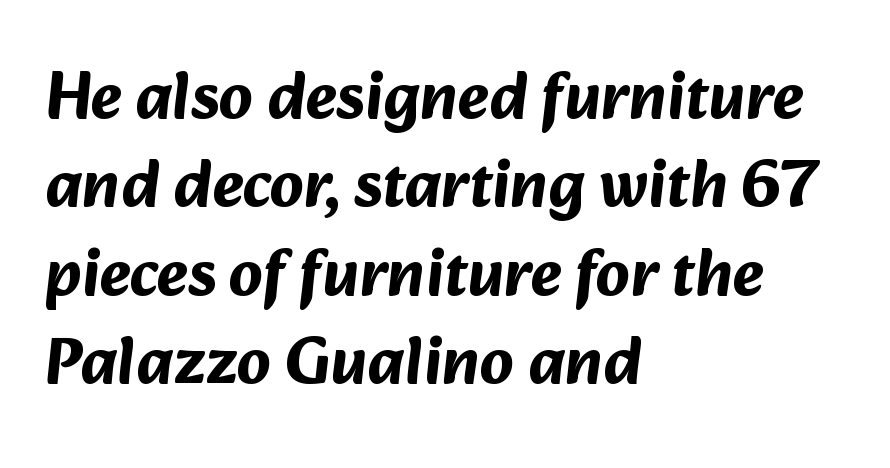
{"serif": "no", "bold": "yes", "weight": "bold", "width": "normal", "stroke_contrast": "medium", "x_height": "medium", "monospaced": "no", "underline": "no", "align": "left", "line_spacing": "normal", "line_spacing_ratio": 1.34, "letter_spacing": "normal", "letter_spacing_em": 0.0, "glyph_px": 66}
